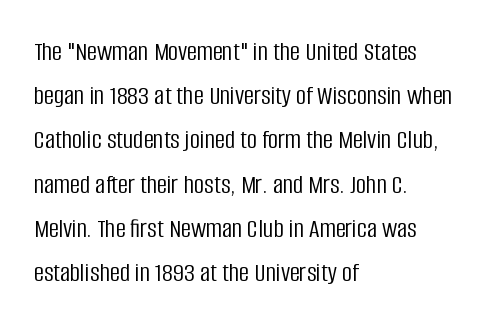
Compared with a centered layout, this one pins lines to the left instead. The passage shown stacks its lines at a standard gap. Honestly, there is no underline to notice here at all. Nothing sits at the stroke ends, so this counts as sans-serif. A roman cut, with each character standing at attention.
